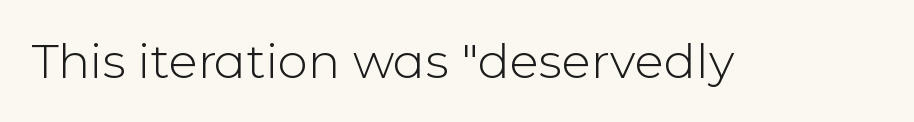
Q: Is the text bold? A: No.
Q: Is the text italic (slanted)? A: No, it is upright.
Q: Is the typeface a serif or a sans-serif typeface? A: Sans-serif.
Q: Is the text underlined? A: No.
Q: Is the spacing between letters normal or unusually wide? A: Normal.
Q: Width (condensed, normal, or wide)? A: Normal.
Q: Stroke contrast? A: Low.
Q: x-height? A: Medium.
Q: Monospaced? A: No.
